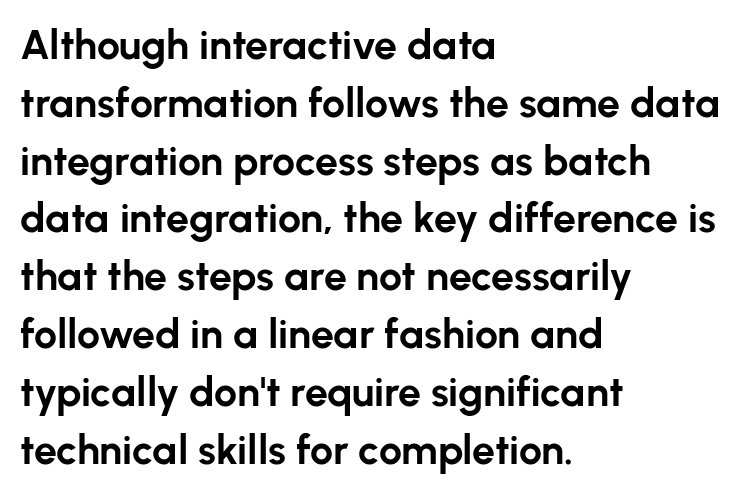
Q: Is the text bold? A: Yes.
Q: Is the text italic (slanted)? A: No, it is upright.
Q: Is the typeface a serif or a sans-serif typeface? A: Sans-serif.
Q: Is the text underlined? A: No.
Q: How is the paragraph aligned? A: Left-aligned.
Q: Is the spacing between letters normal or unusually wide? A: Normal.
Q: Is the spacing between lines tight, normal or loose? A: Normal.
Q: Width (condensed, normal, or wide)? A: Normal.
Q: Stroke contrast? A: Low.
Q: x-height? A: Medium.
Q: Monospaced? A: No.
